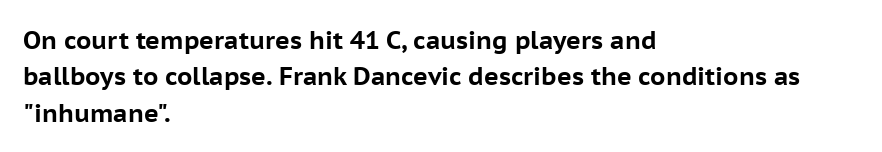
Q: Is the text bold? A: Yes.
Q: Is the text italic (slanted)? A: No, it is upright.
Q: Is the text underlined? A: No.
Q: How is the paragraph aligned? A: Left-aligned.
Q: Is the spacing between letters normal or unusually wide? A: Normal.
Q: Is the spacing between lines tight, normal or loose? A: Normal.
